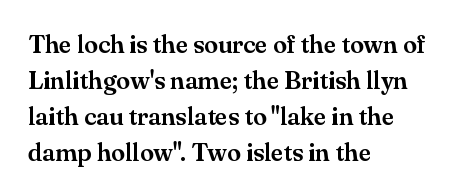
Q: Is the text italic (slanted)? A: No, it is upright.
Q: Is the text underlined? A: No.
Q: How is the paragraph aligned? A: Left-aligned.
Q: Is the spacing between letters normal or unusually wide? A: Normal.
Q: Is the spacing between lines tight, normal or loose? A: Normal.
